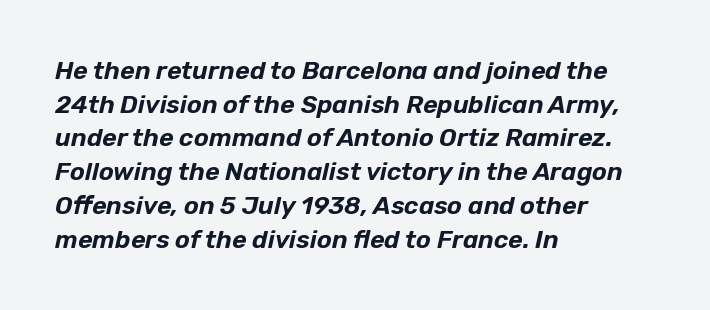
Q: Is the text italic (slanted)? A: Yes, it leans right by about 12 degrees.
Q: Is the text underlined? A: No.
Q: How is the paragraph aligned? A: Left-aligned.
Q: Is the spacing between letters normal or unusually wide? A: Normal.
Q: Is the spacing between lines tight, normal or loose? A: Normal.
